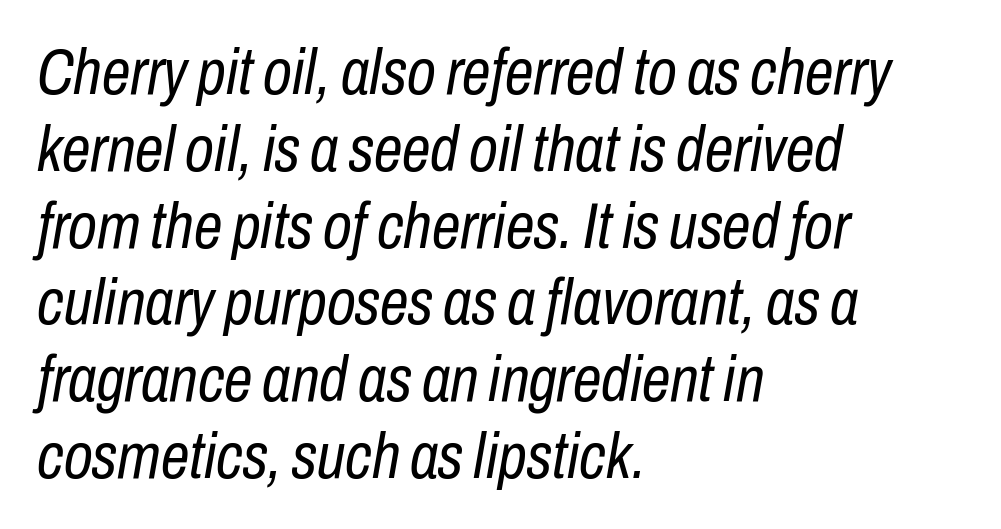
The image shows 64 px regular-weight, condensed type, italic (leaning right); set left-aligned, line spacing 1.2x, normal letter spacing, not underlined; low stroke contrast and a medium x-height.
